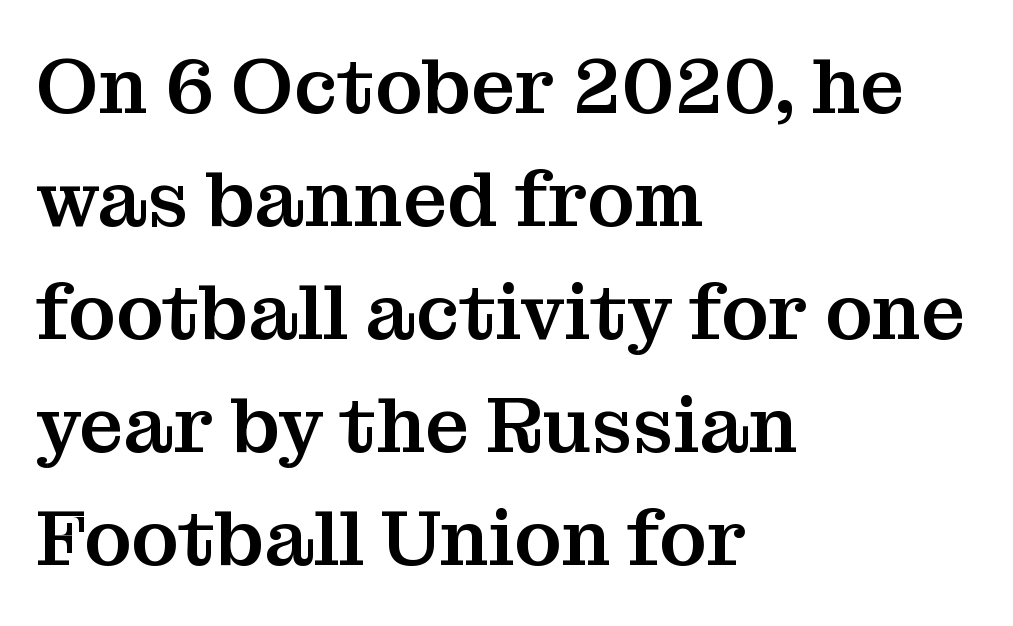
{"serif": "yes", "italic": "no", "width": "normal", "stroke_contrast": "medium", "x_height": "medium", "monospaced": "no", "underline": "no", "align": "left", "line_spacing": "normal", "line_spacing_ratio": 1.45, "letter_spacing": "normal", "letter_spacing_em": 0.0, "glyph_px": 78}
